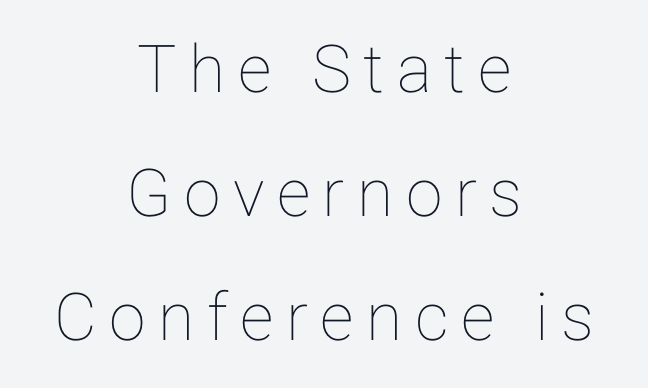
{"italic": "no", "width": "normal", "stroke_contrast": "low", "x_height": "medium", "monospaced": "no", "underline": "no", "align": "center", "line_spacing_ratio": 1.88, "glyph_px": 66}
